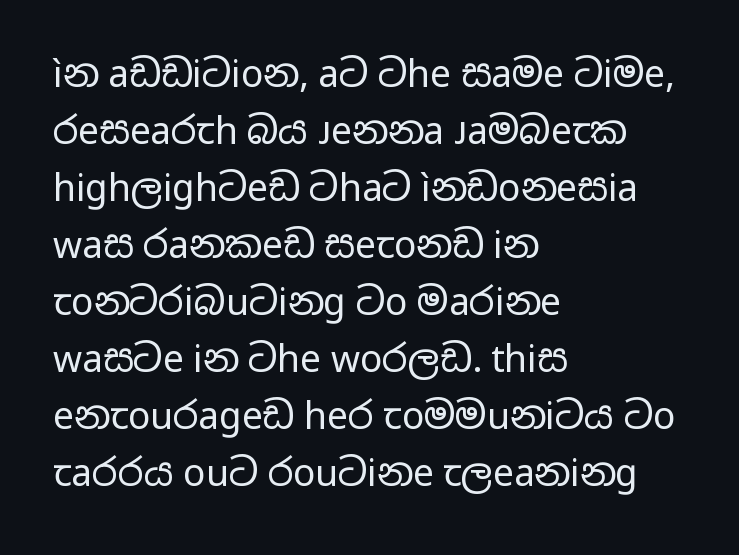
The compositor pushed each line to the left boundary. Do the characters align in a grid? No, the font is proportional. Letterform terminals end flat and unadorned throughout the passage. The horizontal fit of the characters is conventional and even. The block of text has a typical density, with ordinary space between rows. Beneath every word, the page is bare.
